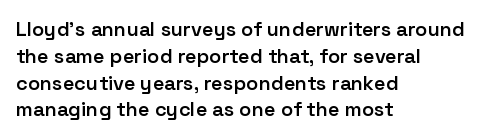
{"italic": "no", "bold": "semi", "underline": "no", "align": "left", "line_spacing": "normal", "line_spacing_ratio": 1.34, "letter_spacing": "normal", "letter_spacing_em": 0.0, "glyph_px": 20}
